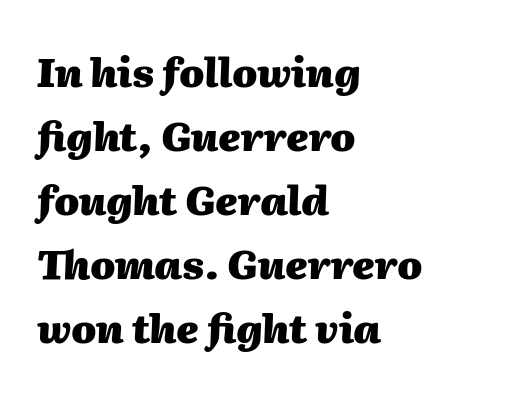
Q: Is the text bold? A: Yes.
Q: Is the text italic (slanted)? A: Yes, it leans right by about 2 degrees.
Q: Is the text underlined? A: No.
Q: How is the paragraph aligned? A: Left-aligned.
Q: Is the spacing between letters normal or unusually wide? A: Normal.
Q: Is the spacing between lines tight, normal or loose? A: Normal.
Q: Width (condensed, normal, or wide)? A: Normal.
Q: Stroke contrast? A: Medium.
Q: x-height? A: Medium.
Q: Monospaced? A: No.
